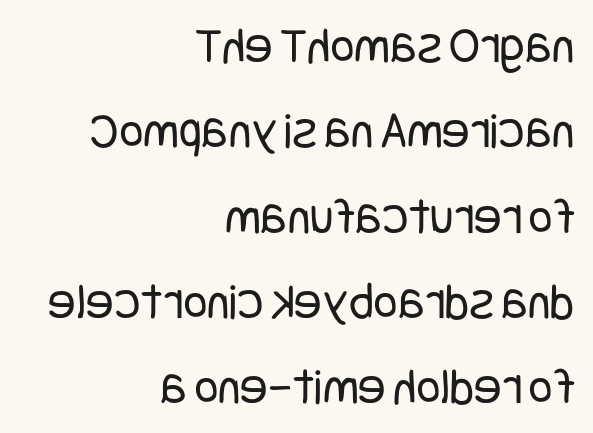
Q: Is the text bold? A: No.
Q: Is the text italic (slanted)? A: No, it is upright.
Q: Is the typeface a serif or a sans-serif typeface? A: Sans-serif.
Q: Is the text underlined? A: No.
Q: How is the paragraph aligned? A: Right-aligned.
Q: Is the spacing between letters normal or unusually wide? A: Normal.
Q: Is the spacing between lines tight, normal or loose? A: Normal.
Q: Width (condensed, normal, or wide)? A: Condensed.
Q: Stroke contrast? A: Low.
Q: x-height? A: Large.
